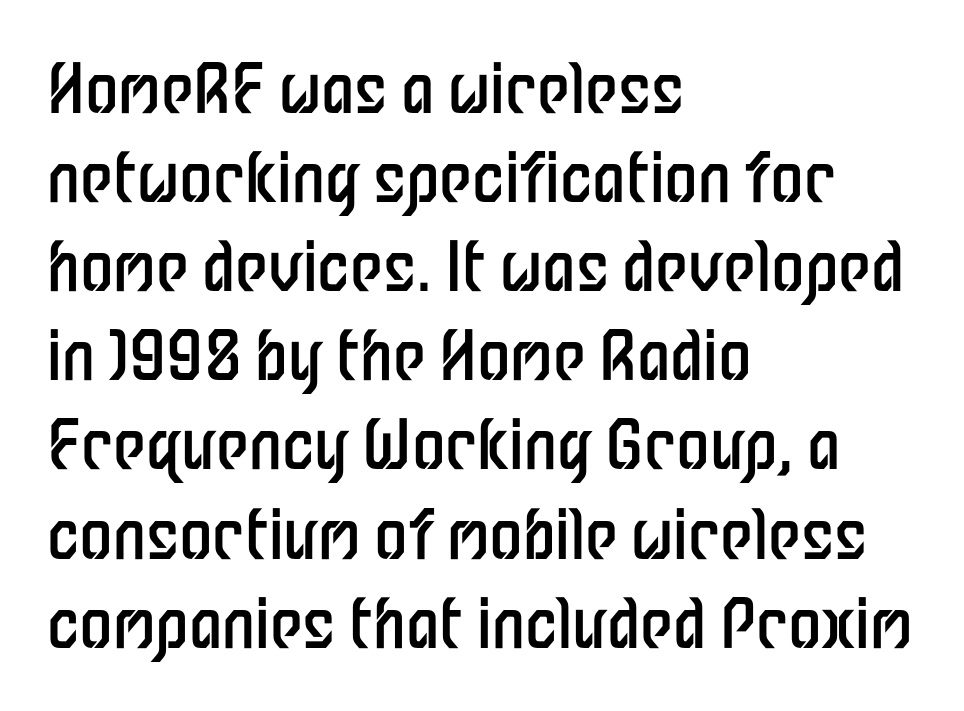
The image shows 67 px regular-weight, condensed sans-serif type, upright; set left-aligned, normal line spacing (1.33x), normal letter spacing, not underlined; low stroke contrast and a medium x-height.
